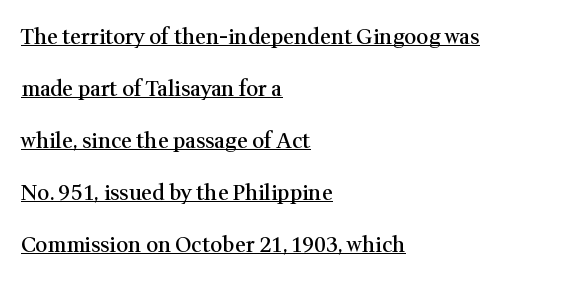
The image shows 21 px text type, upright; set left-aligned, loose line spacing (2.48x), normal letter spacing, underlined.
